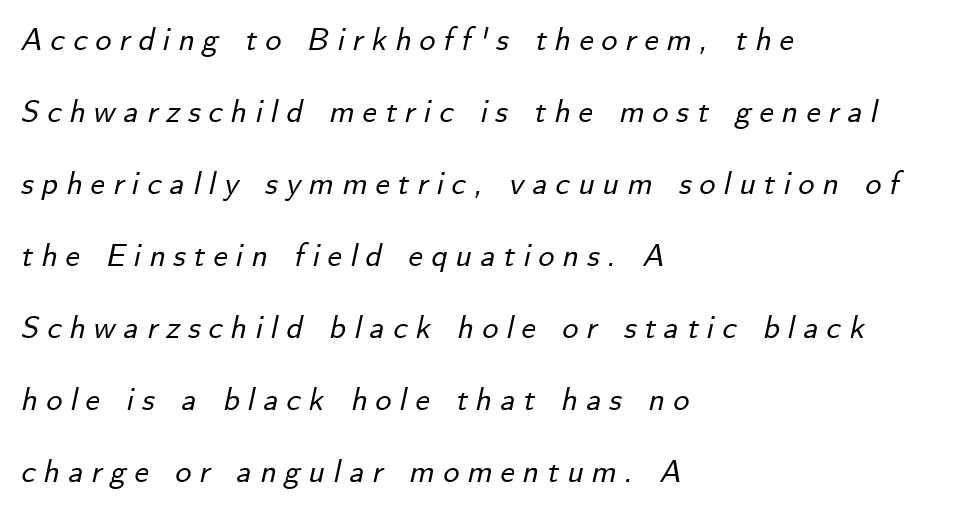
Q: Is the text italic (slanted)? A: Yes, it leans right by about 12 degrees.
Q: Is the text underlined? A: No.
Q: How is the paragraph aligned? A: Left-aligned.
Q: Is the spacing between letters normal or unusually wide? A: Unusually wide.
Q: Is the spacing between lines tight, normal or loose? A: Loose.
Q: Width (condensed, normal, or wide)? A: Normal.
Q: Stroke contrast? A: Low.
Q: x-height? A: Small.
Q: Monospaced? A: No.
